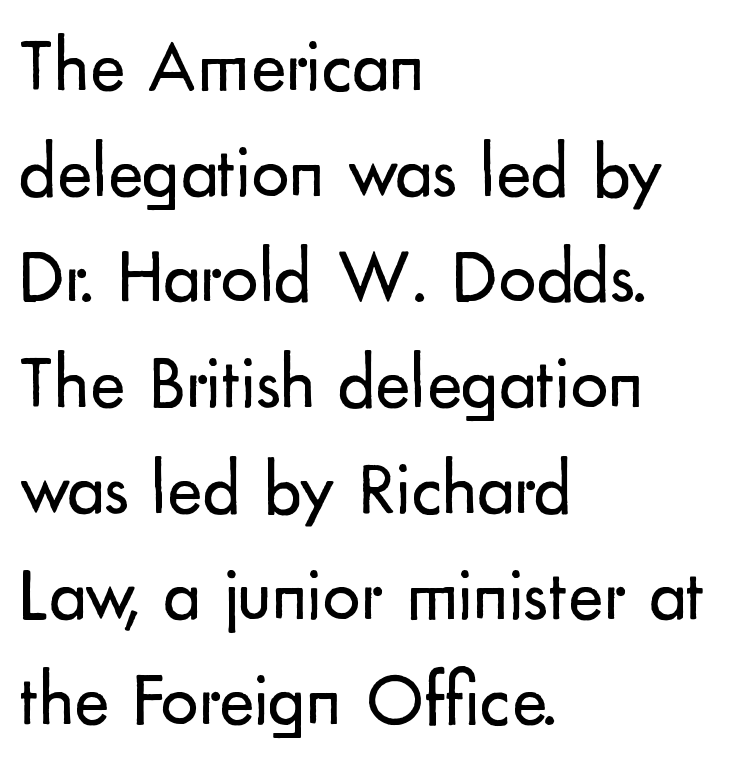
The image shows 75 px regular-weight sans-serif type, upright; set left-aligned, normal line spacing (1.41x), normal letter spacing, not underlined; low stroke contrast and a small x-height.
